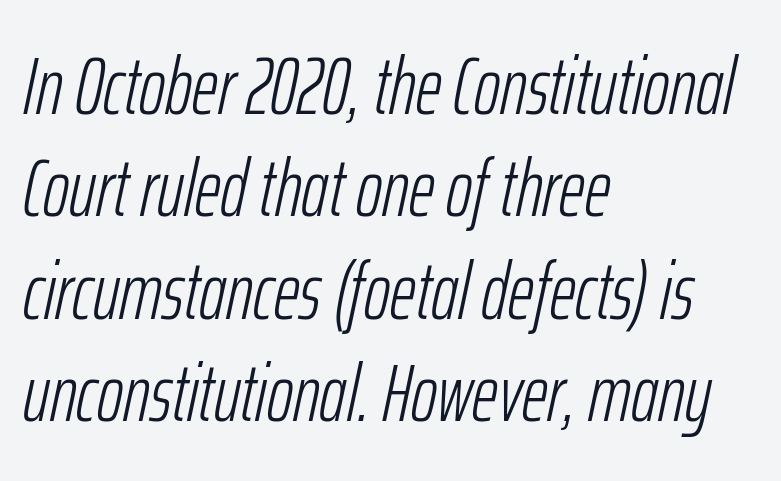
Q: Is the text bold? A: No.
Q: Is the text italic (slanted)? A: Yes, it leans right by about 12 degrees.
Q: Is the text underlined? A: No.
Q: How is the paragraph aligned? A: Left-aligned.
Q: Is the spacing between letters normal or unusually wide? A: Normal.
Q: Is the spacing between lines tight, normal or loose? A: Normal.
Q: Width (condensed, normal, or wide)? A: Condensed.
Q: Stroke contrast? A: Low.
Q: x-height? A: Medium.
Q: Monospaced? A: No.
